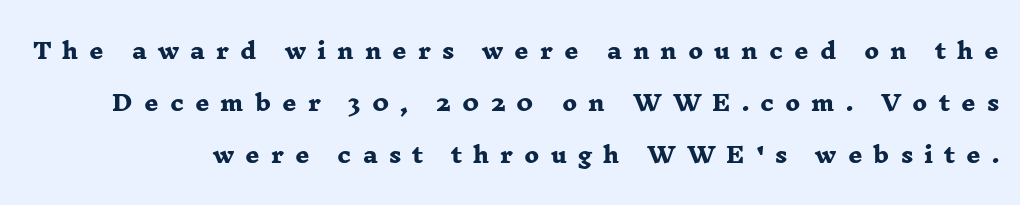
Q: Is the text bold? A: Yes.
Q: Is the text underlined? A: No.
Q: Is the spacing between letters normal or unusually wide? A: Unusually wide.
Q: Is the spacing between lines tight, normal or loose? A: Loose.
